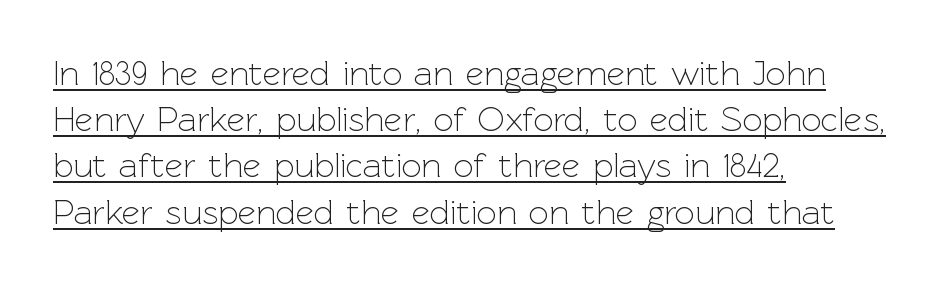
Nothing heavy about these letters — not bold at all. Typeset ragged right — the left edge is the straight one. In terms of posture, this sample is upright. Look at the bottom of the vertical strokes: they stop flat, with no serifs. The passage shown is typed in a proportional face where columns would drift.
